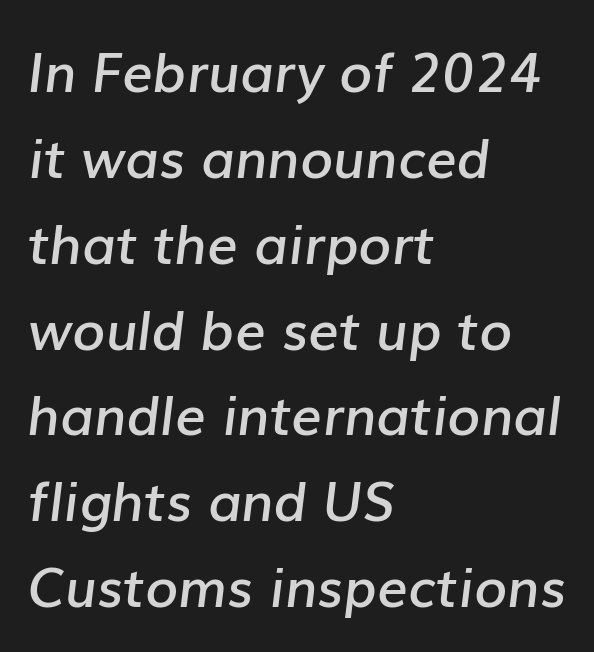
You could not count columns in this text — the font is proportionally spaced. Vertical spacing — default. The passage is arranged the way most books set body copy — flush left. Check under the words: just untouched page.
